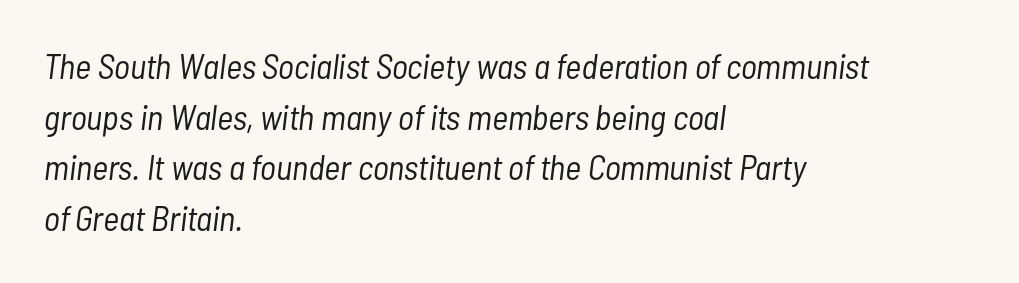
Q: Is the text bold? A: No.
Q: Is the text italic (slanted)? A: Yes, it leans right by about 7 degrees.
Q: Is the text underlined? A: No.
Q: How is the paragraph aligned? A: Left-aligned.
Q: Is the spacing between letters normal or unusually wide? A: Normal.
Q: Is the spacing between lines tight, normal or loose? A: Normal.
Q: Width (condensed, normal, or wide)? A: Condensed.
Q: Stroke contrast? A: Low.
Q: x-height? A: Medium.
Q: Monospaced? A: No.
